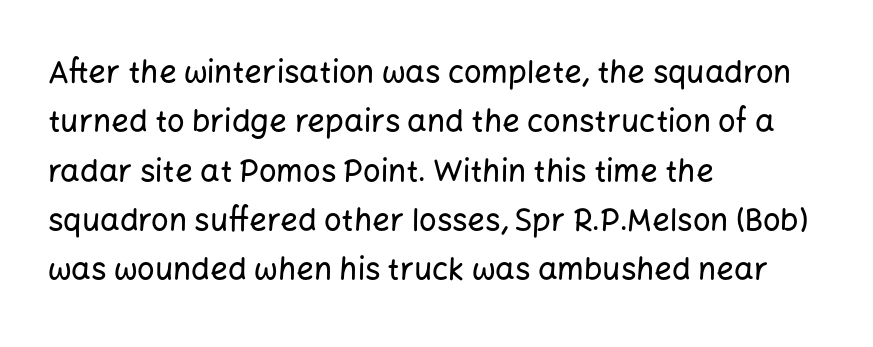
Q: Is the text italic (slanted)? A: No, it is upright.
Q: Is the typeface a serif or a sans-serif typeface? A: Sans-serif.
Q: Is the text underlined? A: No.
Q: How is the paragraph aligned? A: Left-aligned.
Q: Is the spacing between letters normal or unusually wide? A: Normal.
Q: Is the spacing between lines tight, normal or loose? A: Normal.
Q: Width (condensed, normal, or wide)? A: Normal.
Q: Stroke contrast? A: Low.
Q: x-height? A: Medium.
Q: Monospaced? A: No.
